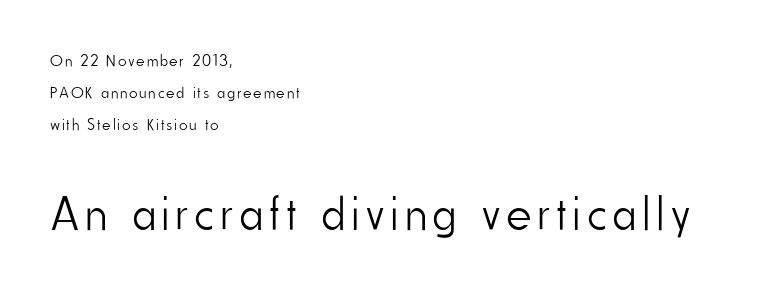
{"serif": "no", "italic": "no", "bold": "no", "weight": "light", "width": "condensed", "stroke_contrast": "low", "x_height": "small", "monospaced": "no", "underline": "no", "align": "left", "line_spacing": "loose", "line_spacing_ratio": 2.0, "larger_block": "second", "size_ratio": 3.0, "glyph_px": 48}
